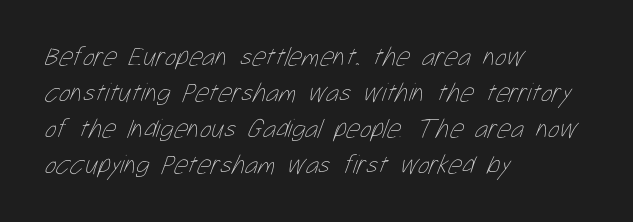
Q: Is the text bold? A: No.
Q: Is the text underlined? A: No.
Q: How is the paragraph aligned? A: Left-aligned.
Q: Is the spacing between letters normal or unusually wide? A: Normal.
Q: Is the spacing between lines tight, normal or loose? A: Normal.
